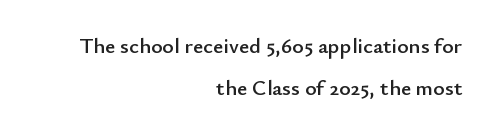
The image shows 22 px text type, upright; set right-aligned, line spacing 1.89x, normal letter spacing, not underlined.
